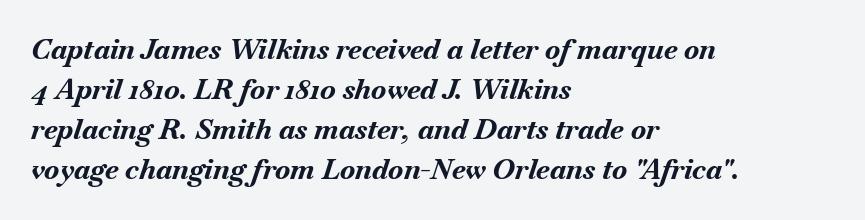
The image shows 28 px bold type, italic (leaning right); set left-aligned, normal line spacing (1.43x), normal letter spacing, not underlined; medium stroke contrast and a small x-height.
